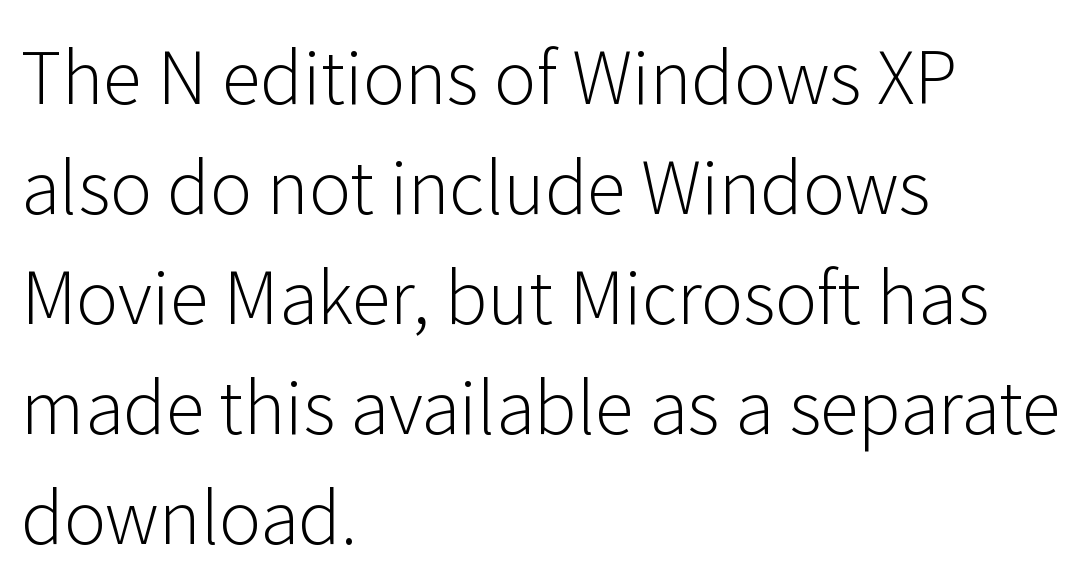
The image shows 71 px light sans-serif type, upright; set left-aligned, normal line spacing (1.55x), normal letter spacing, not underlined; low stroke contrast and a medium x-height.
